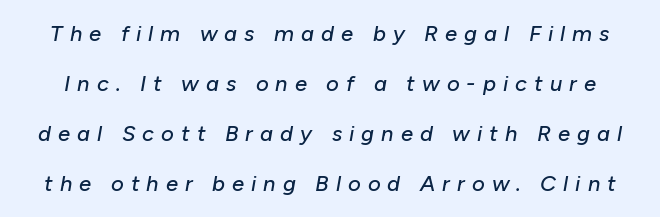
The image shows 22 px text type, italic (leaning right); set loose line spacing (2.27x), unusually wide letter spacing (+0.32 em), not underlined.
